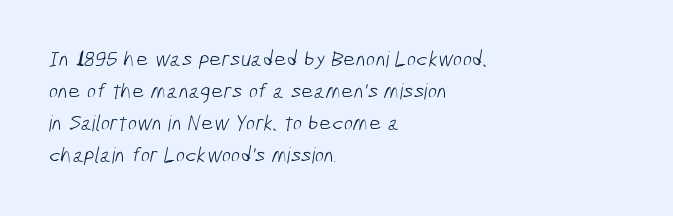
{"bold": "no", "underline": "no", "align": "left", "line_spacing": "normal", "line_spacing_ratio": 1.46, "letter_spacing": "normal", "letter_spacing_em": 0.0, "glyph_px": 22}
